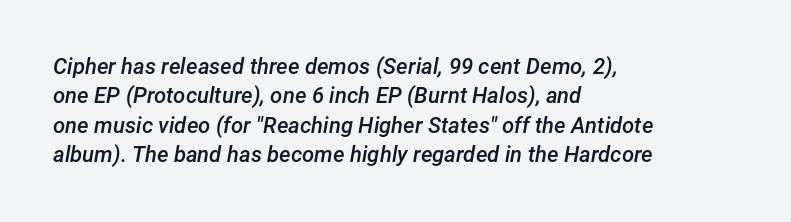
Layout note: lines flush left. Summary of weight: moderately heavy, a semibold. Letter spacing: default. This sample uses an oblique cut, with every glyph tilted off the vertical.
